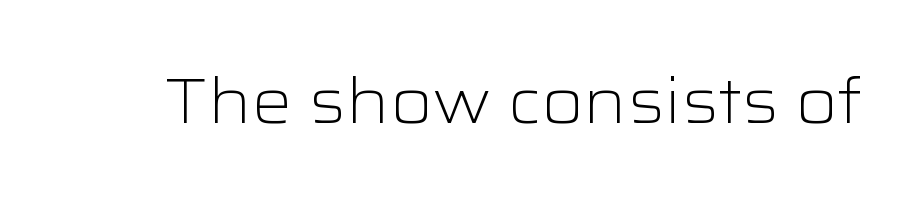
Q: Is the text bold? A: No.
Q: Is the text italic (slanted)? A: No, it is upright.
Q: Is the typeface a serif or a sans-serif typeface? A: Sans-serif.
Q: Is the text underlined? A: No.
Q: Is the spacing between letters normal or unusually wide? A: Normal.
Q: Width (condensed, normal, or wide)? A: Wide.
Q: Stroke contrast? A: Low.
Q: x-height? A: Medium.
Q: Monospaced? A: No.
